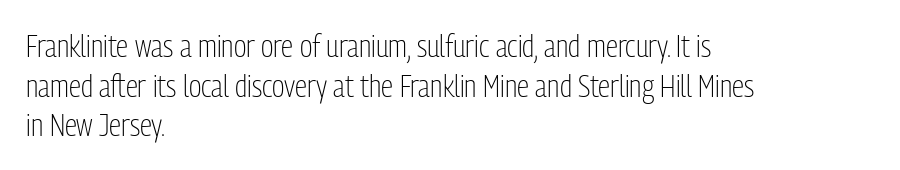
{"serif": "no", "italic": "no", "bold": "no", "weight": "light", "width": "condensed", "stroke_contrast": "low", "x_height": "medium", "monospaced": "no", "underline": "no", "align": "left", "line_spacing": "normal", "line_spacing_ratio": 1.28, "letter_spacing": "normal", "letter_spacing_em": 0.0, "glyph_px": 31}
